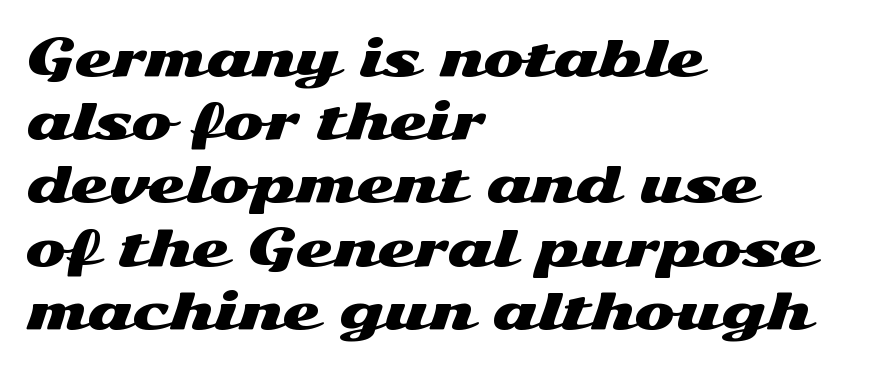
The image shows 49 px wide sans-serif type; set left-aligned, normal line spacing (1.29x), normal letter spacing, not underlined; medium stroke contrast and a medium x-height.
